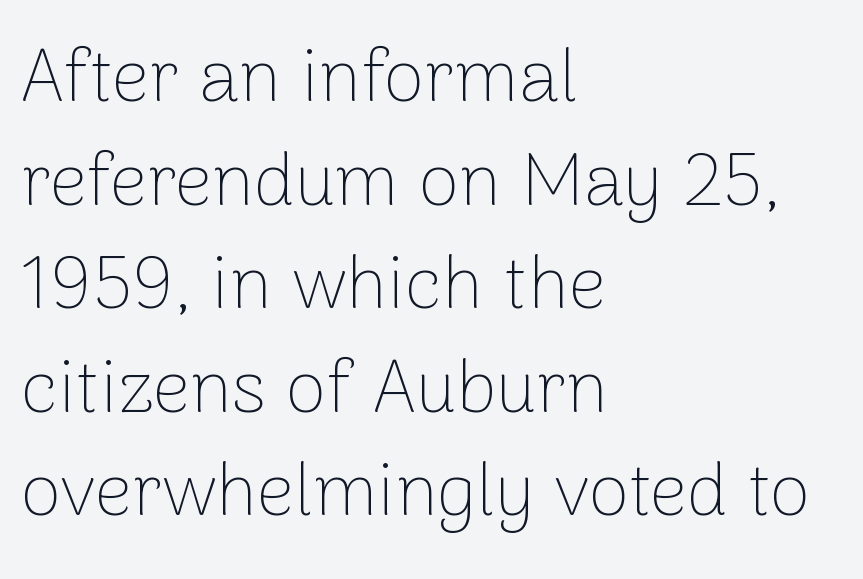
To sum up the face: it is a sans, with no serifs. The font is comparable to plain body text, perhaps lighter. Nope, not italic — everything's standing straight. Leading: standard. The rendering anchors every line to the left-hand side.
